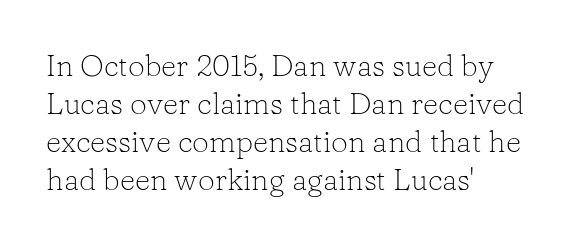
Q: Is the text bold? A: No.
Q: Is the text italic (slanted)? A: No, it is upright.
Q: Is the typeface a serif or a sans-serif typeface? A: Serif.
Q: Is the text underlined? A: No.
Q: How is the paragraph aligned? A: Left-aligned.
Q: Is the spacing between letters normal or unusually wide? A: Normal.
Q: Is the spacing between lines tight, normal or loose? A: Normal.
Q: Width (condensed, normal, or wide)? A: Normal.
Q: Stroke contrast? A: Low.
Q: x-height? A: Medium.
Q: Monospaced? A: No.
